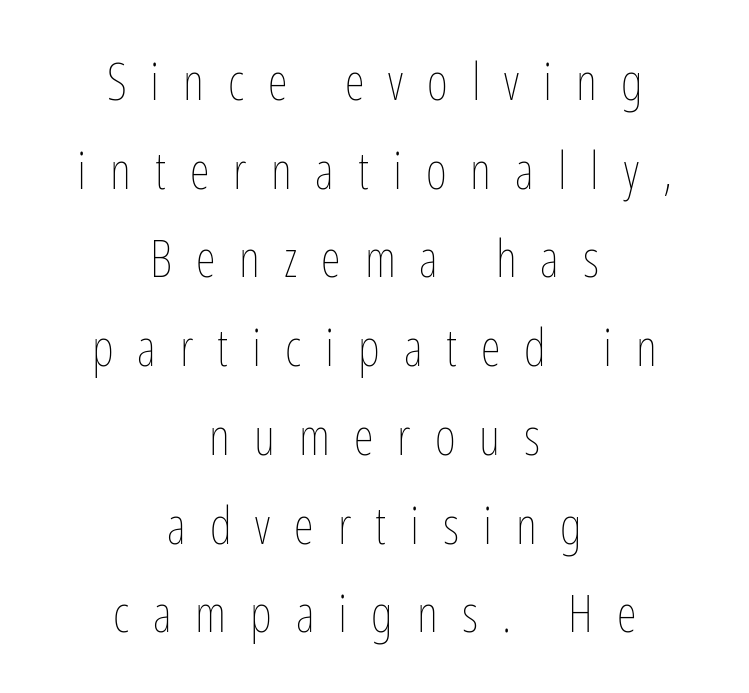
Q: Is the text bold? A: No.
Q: Is the text italic (slanted)? A: No, it is upright.
Q: Is the text underlined? A: No.
Q: How is the paragraph aligned? A: Centered.
Q: Is the spacing between letters normal or unusually wide? A: Unusually wide.
Q: Width (condensed, normal, or wide)? A: Condensed.
Q: Stroke contrast? A: Low.
Q: x-height? A: Medium.
Q: Monospaced? A: No.
